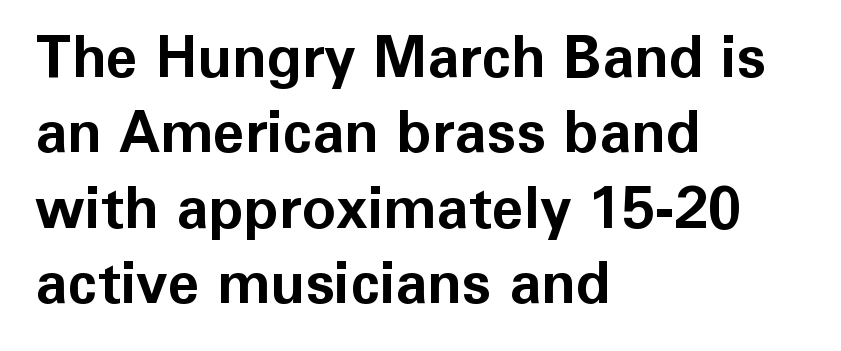
Q: Is the text bold? A: Yes.
Q: Is the text italic (slanted)? A: No, it is upright.
Q: Is the typeface a serif or a sans-serif typeface? A: Sans-serif.
Q: Is the text underlined? A: No.
Q: How is the paragraph aligned? A: Left-aligned.
Q: Is the spacing between letters normal or unusually wide? A: Normal.
Q: Is the spacing between lines tight, normal or loose? A: Normal.
Q: Width (condensed, normal, or wide)? A: Normal.
Q: Stroke contrast? A: Low.
Q: x-height? A: Medium.
Q: Monospaced? A: No.
